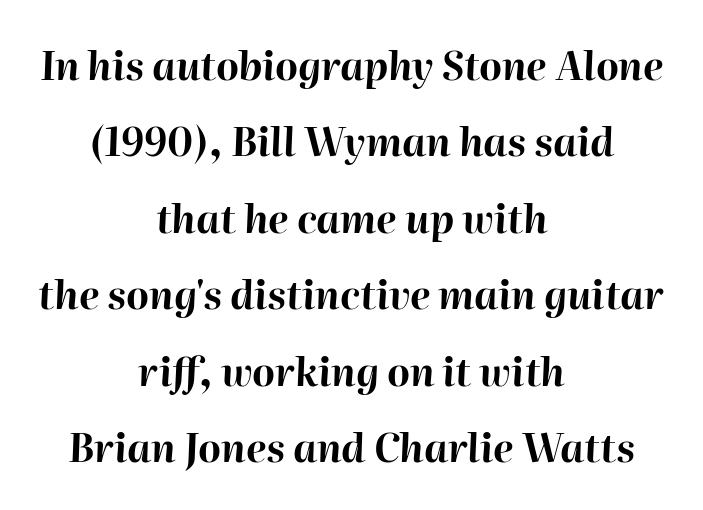
The face used here is proportionally spaced, like ordinary book or web type. The words here are not underlined. Horizontal alignment here is central, giving a formal, balanced look. Rendered with sloped, italic letterforms.
